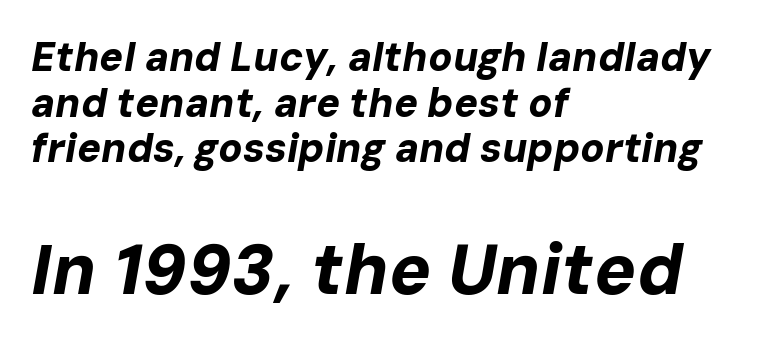
The image shows 70 px bold type, italic (leaning right); set left-aligned, tight line spacing (1.14x), normal letter spacing, not underlined; the second (bottom) block is 1.75x larger; low stroke contrast and a medium x-height.
